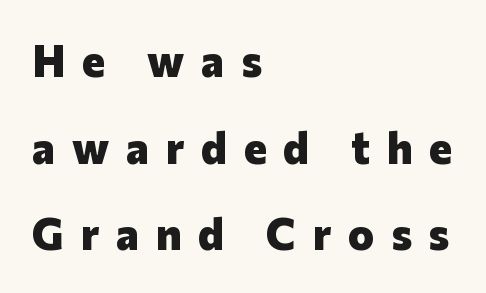
Q: Is the text bold? A: Yes.
Q: Is the text italic (slanted)? A: No, it is upright.
Q: Is the typeface a serif or a sans-serif typeface? A: Sans-serif.
Q: Is the text underlined? A: No.
Q: How is the paragraph aligned? A: Left-aligned.
Q: Is the spacing between letters normal or unusually wide? A: Unusually wide.
Q: Is the spacing between lines tight, normal or loose? A: Loose.
Q: Width (condensed, normal, or wide)? A: Normal.
Q: Stroke contrast? A: Low.
Q: x-height? A: Medium.
Q: Monospaced? A: No.
